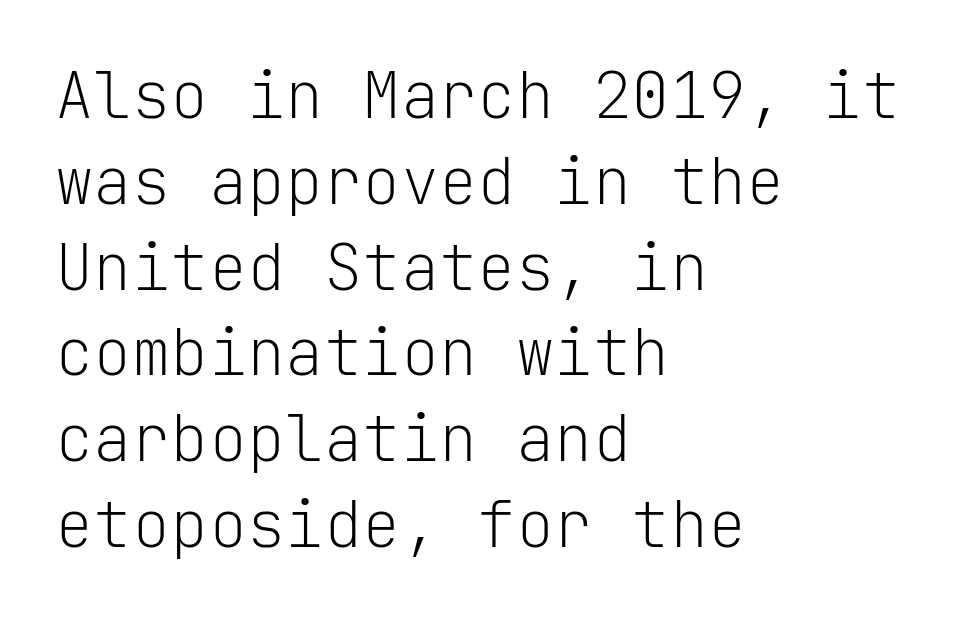
{"serif": "no", "italic": "no", "bold": "no", "weight": "light", "width": "normal", "stroke_contrast": "low", "x_height": "medium", "monospaced": "yes", "underline": "no", "align": "left", "line_spacing": "normal", "line_spacing_ratio": 1.34, "letter_spacing": "normal", "letter_spacing_em": 0.0, "glyph_px": 64}
